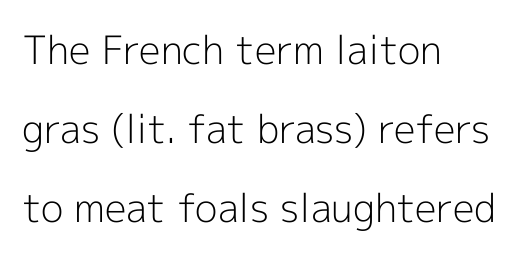
Proportional: the letters do not fall into vertical columns. This is roman type, the default non-slanted kind. A sans-serif font was chosen for this passage. No word sits above an underline. What stands out about the letter spacing? Nothing — it is the standard amount.
